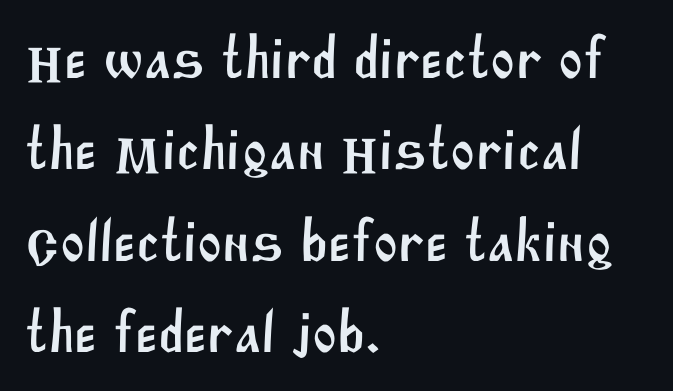
The image shows 59 px sans-serif type; set left-aligned, normal line spacing (1.55x), normal letter spacing, not underlined; medium stroke contrast and a large x-height.
